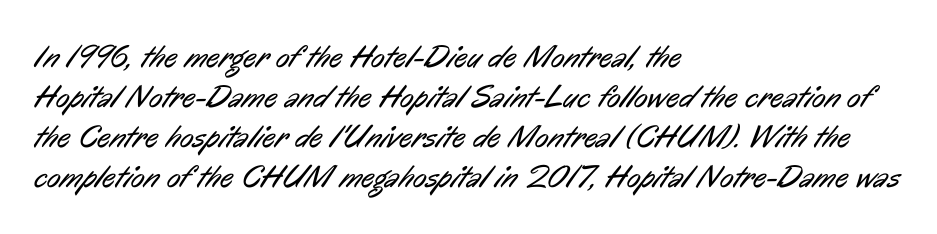
All the whitespace from short lines collects on the right. Each letter keeps its own natural width here, so spacing adapts to shape. Honestly, the row spacing looks completely unremarkable. The words here are not underlined. Typographically, this falls in the sans-serif category.
